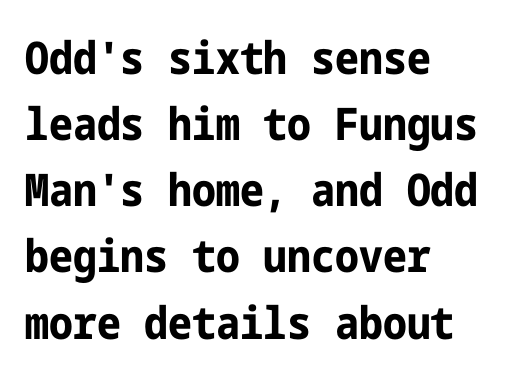
The image shows 45 px bold, condensed sans-serif type, upright; set left-aligned, normal line spacing (1.47x), normal letter spacing, not underlined; low stroke contrast and a medium x-height.
